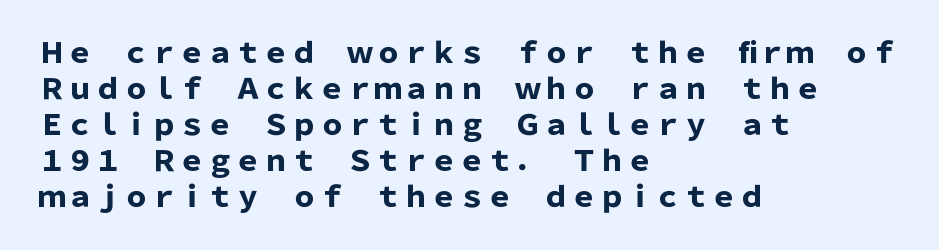
{"serif": "no", "italic": "no", "bold": "yes", "weight": "heavy", "width": "normal", "stroke_contrast": "low", "x_height": "medium", "monospaced": "no", "underline": "no", "align": "left", "line_spacing": "normal", "line_spacing_ratio": 1.29, "letter_spacing": "normal", "letter_spacing_em": 0.0, "glyph_px": 28}
